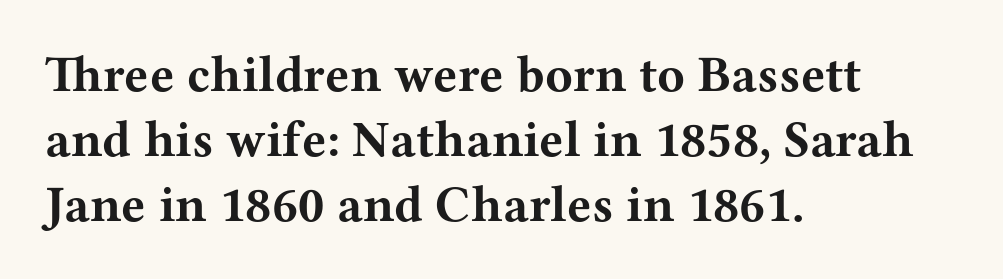
Looks like regular typesetting: each glyph gets only the width it needs. In terms of letterform style, serifs are clearly present. Nope, not italic — everything's standing straight. Typeset ragged right — the left edge is the straight one. Default kerning and tracking; the words read as compact shapes.
